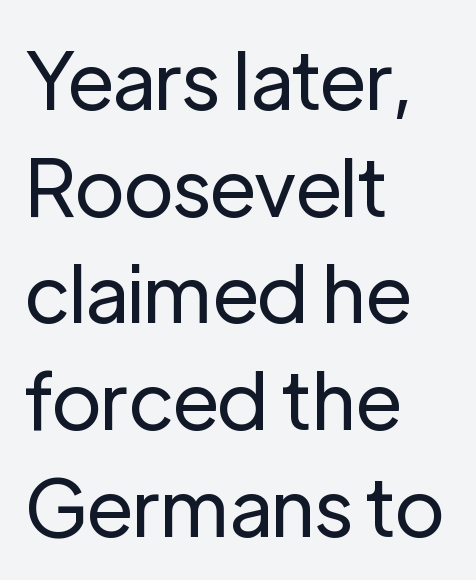
Q: Is the text bold? A: No.
Q: Is the text italic (slanted)? A: No, it is upright.
Q: Is the typeface a serif or a sans-serif typeface? A: Sans-serif.
Q: Is the text underlined? A: No.
Q: How is the paragraph aligned? A: Left-aligned.
Q: Is the spacing between letters normal or unusually wide? A: Normal.
Q: Is the spacing between lines tight, normal or loose? A: Normal.
Q: Width (condensed, normal, or wide)? A: Normal.
Q: Stroke contrast? A: Low.
Q: x-height? A: Medium.
Q: Monospaced? A: No.
